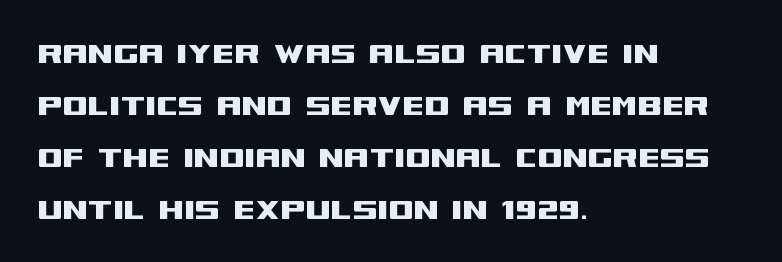
The image shows 36 px wide sans-serif type, upright; set left-aligned, normal line spacing (1.44x), normal letter spacing, not underlined; medium stroke contrast and a large x-height.
